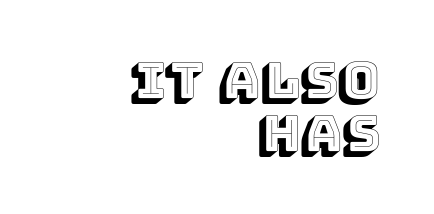
Q: Is the text italic (slanted)? A: No, it is upright.
Q: Is the text underlined? A: No.
Q: How is the paragraph aligned? A: Right-aligned.
Q: Is the spacing between letters normal or unusually wide? A: Normal.
Q: Is the spacing between lines tight, normal or loose? A: Tight.
Q: Width (condensed, normal, or wide)? A: Normal.
Q: x-height? A: Large.
Q: Monospaced? A: No.
